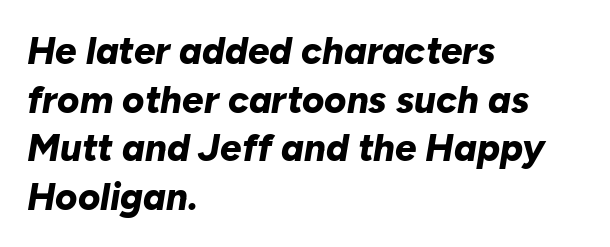
The image shows 38 px bold type, italic (leaning right); set left-aligned, normal line spacing (1.28x), normal letter spacing, not underlined; low stroke contrast and a medium x-height.
